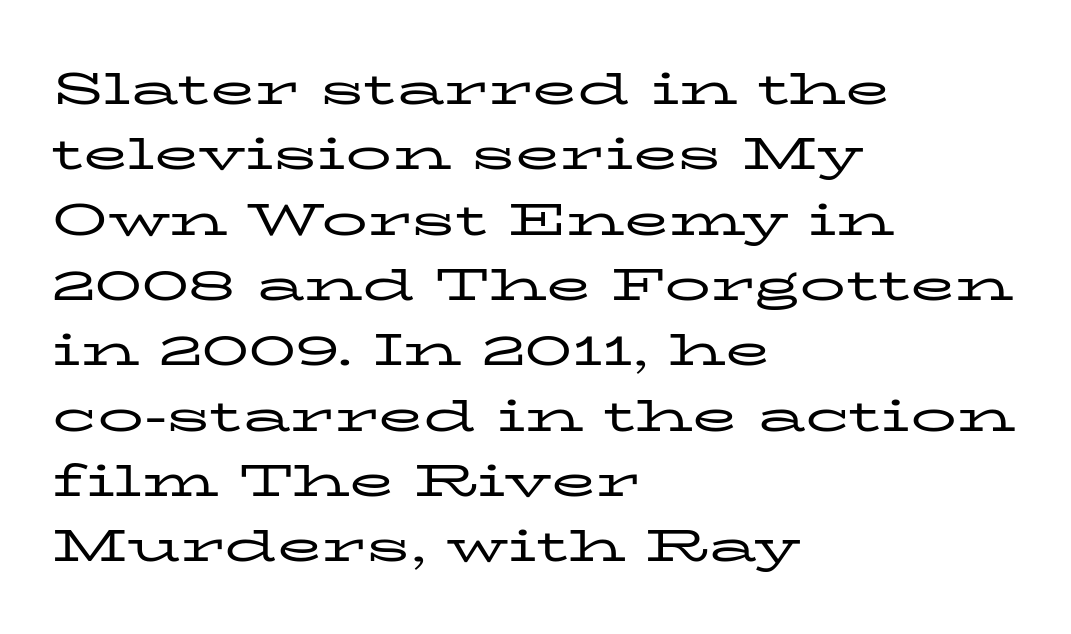
The image shows 46 px regular-weight, wide serif type, upright; set left-aligned, normal line spacing (1.42x), normal letter spacing, not underlined; low stroke contrast and a medium x-height.
